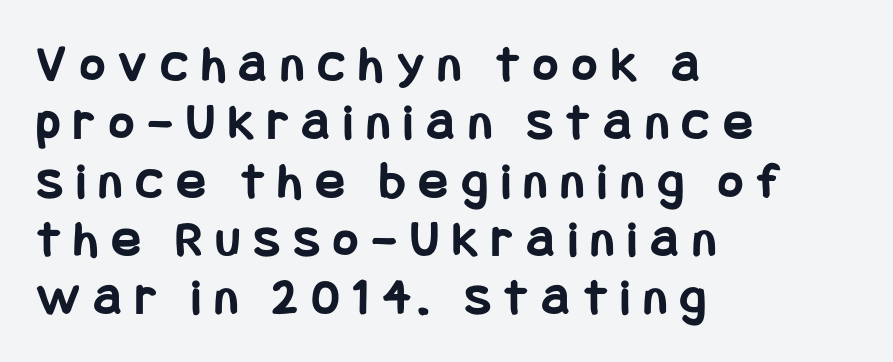
The font family rendered here belongs to the sans-serif group. Underline: absent. A typesetter would mark this as roman, not italic. Layout note: lines flush left. Honestly, the letter spacing is so wide it's the main thing you notice.
